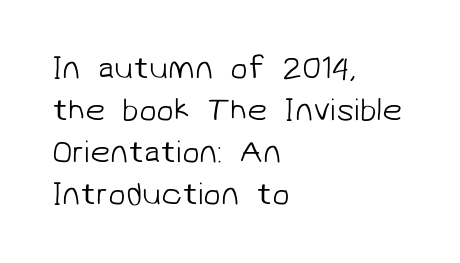
{"serif": "no", "bold": "no", "weight": "light", "width": "normal", "stroke_contrast": "low", "x_height": "medium", "monospaced": "no", "underline": "no", "align": "left", "line_spacing": "normal", "line_spacing_ratio": 1.31, "letter_spacing": "normal", "letter_spacing_em": 0.0, "glyph_px": 32}
